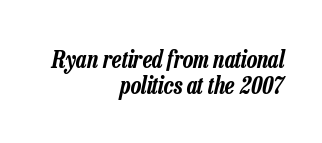
Q: Is the text italic (slanted)? A: Yes, it leans right by about 13 degrees.
Q: Is the text underlined? A: No.
Q: How is the paragraph aligned? A: Right-aligned.
Q: Is the spacing between letters normal or unusually wide? A: Normal.
Q: Is the spacing between lines tight, normal or loose? A: Tight.
